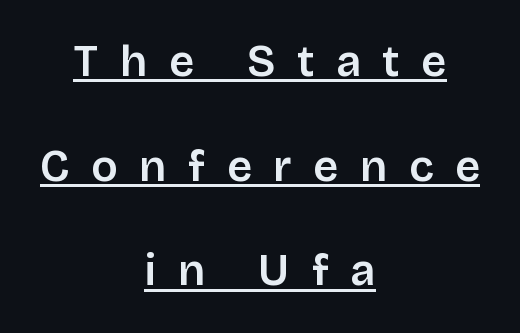
Q: Is the text italic (slanted)? A: No, it is upright.
Q: Is the typeface a serif or a sans-serif typeface? A: Sans-serif.
Q: Is the text underlined? A: Yes.
Q: How is the paragraph aligned? A: Centered.
Q: Is the spacing between letters normal or unusually wide? A: Unusually wide.
Q: Is the spacing between lines tight, normal or loose? A: Loose.
Q: Width (condensed, normal, or wide)? A: Normal.
Q: Stroke contrast? A: Low.
Q: x-height? A: Large.
Q: Monospaced? A: No.
